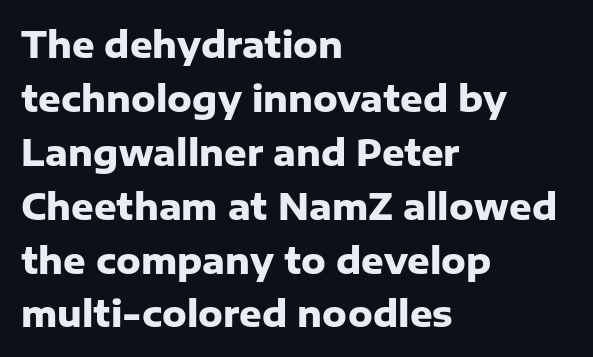
The image shows 35 px heavy sans-serif type, upright; set left-aligned, normal line spacing (1.54x), normal letter spacing, not underlined; low stroke contrast and a medium x-height.
